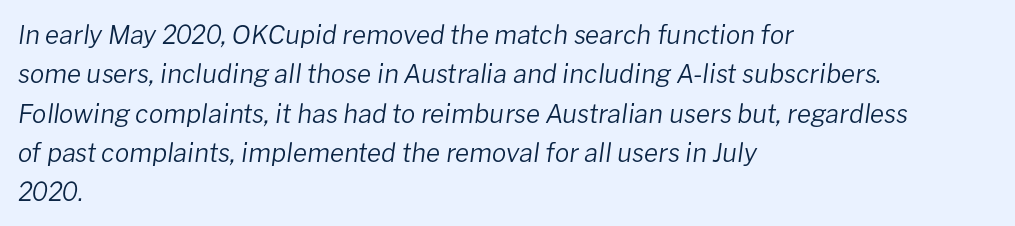
The specimen omits any rule beneath the text block's lines. Line beginnings align vertically; line endings do not. The vertical gap from one line to the next is medium. The characters are drawn with everyday or finer stroke widths. When letters slant like this, we call the style italic.
